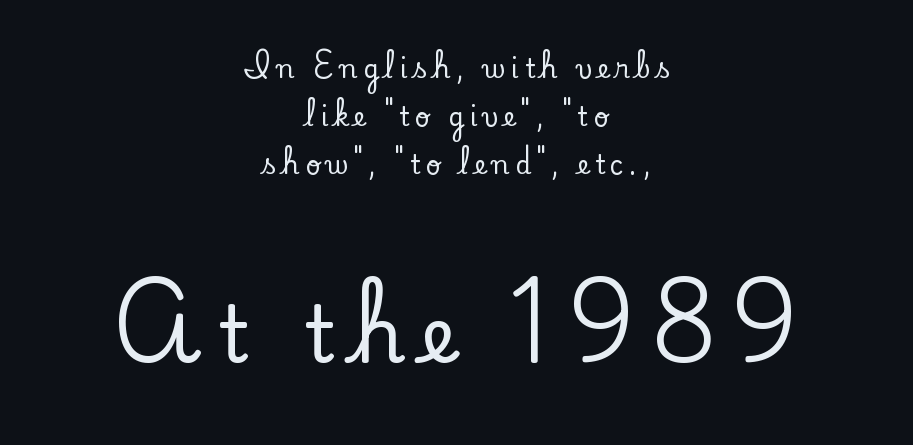
{"serif": "yes", "italic": "no", "width": "normal", "stroke_contrast": "low", "x_height": "small", "monospaced": "no", "underline": "no", "align": "center", "line_spacing_ratio": 1.84, "letter_spacing": "wide", "letter_spacing_em": 0.21, "larger_block": "second", "size_ratio": 3.0, "glyph_px": 78}
